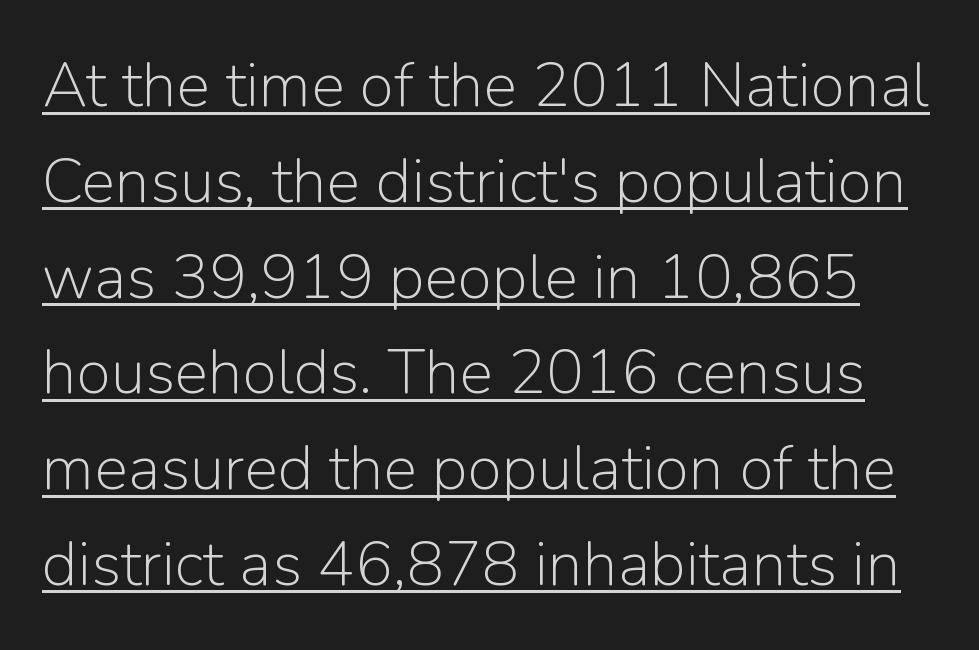
Descenders here cross a horizontal rule under the line. Counters stay open thanks to moderate or lighter strokes. The font's upright variant was chosen for this text. This sample has the flowing, uneven cadence of proportional lettering.
